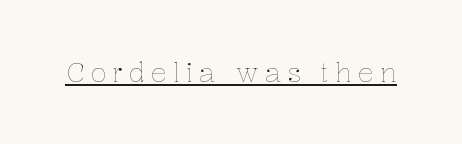
These lines have a slow, spaced-out rhythm from letter to letter. On a weight scale, this lands at 450 or below. Ascenders rise straight up at ninety degrees. The lettering is marked with a stroke running underneath it.
